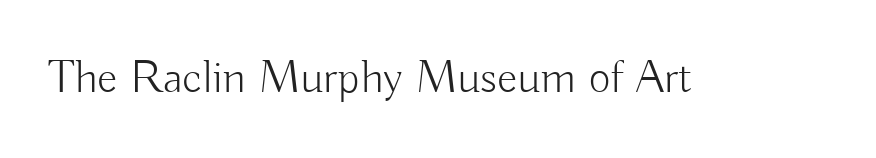
The image shows 47 px light sans-serif type, upright; set normal letter spacing, not underlined; low stroke contrast and a small x-height.
